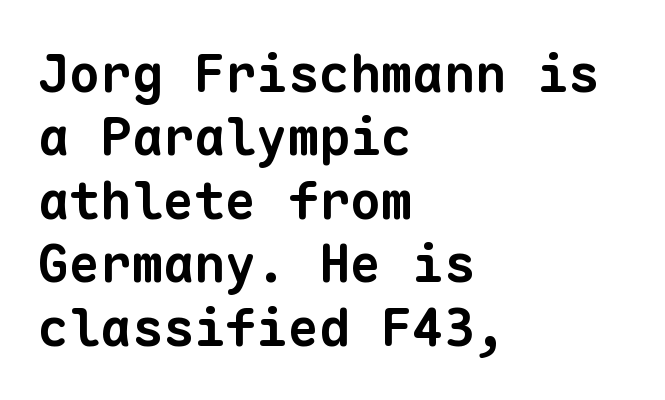
{"serif": "no", "bold": "yes", "weight": "bold", "width": "normal", "stroke_contrast": "low", "x_height": "medium", "monospaced": "yes", "underline": "no", "align": "left", "line_spacing_ratio": 1.22, "letter_spacing": "normal", "letter_spacing_em": 0.0, "glyph_px": 52}
